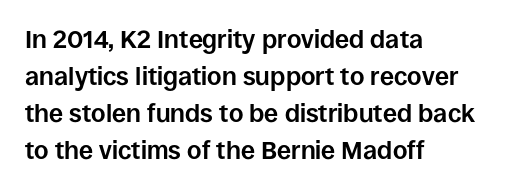
{"italic": "no", "bold": "yes", "underline": "no", "align": "left", "line_spacing": "normal", "line_spacing_ratio": 1.48, "letter_spacing": "normal", "letter_spacing_em": 0.0, "glyph_px": 25}
